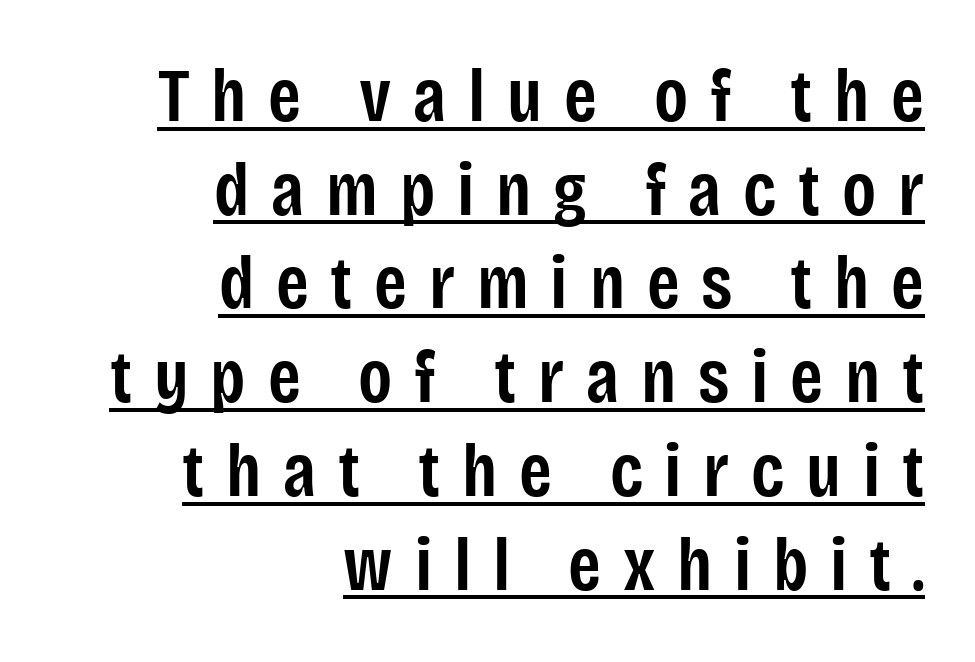
The image shows 75 px semibold, condensed sans-serif type, upright; set right-aligned, normal line spacing (1.25x), unusually wide letter spacing (+0.29 em), underlined; low stroke contrast and a large x-height.
